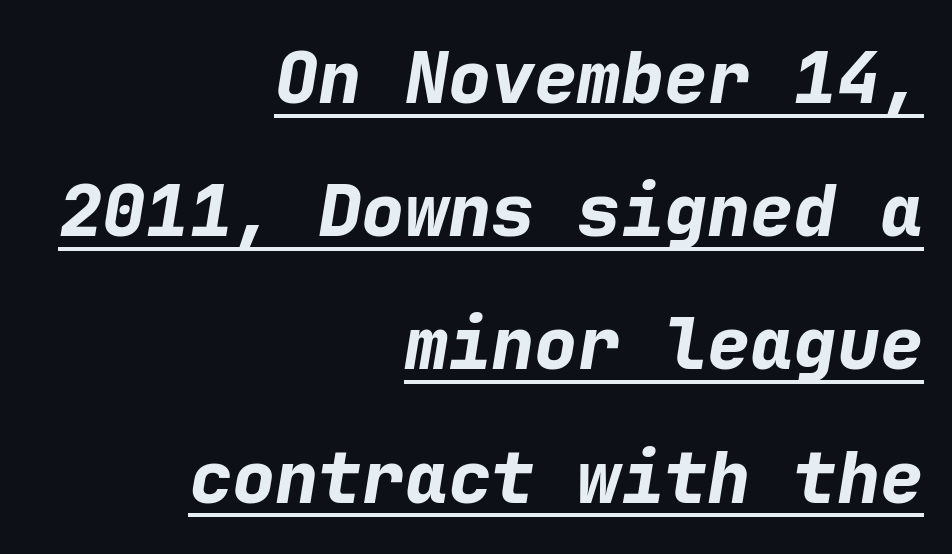
The image shows 72 px bold type, italic (leaning right), monospaced; set right-aligned, line spacing 1.85x, normal letter spacing, underlined; low stroke contrast and a medium x-height.
